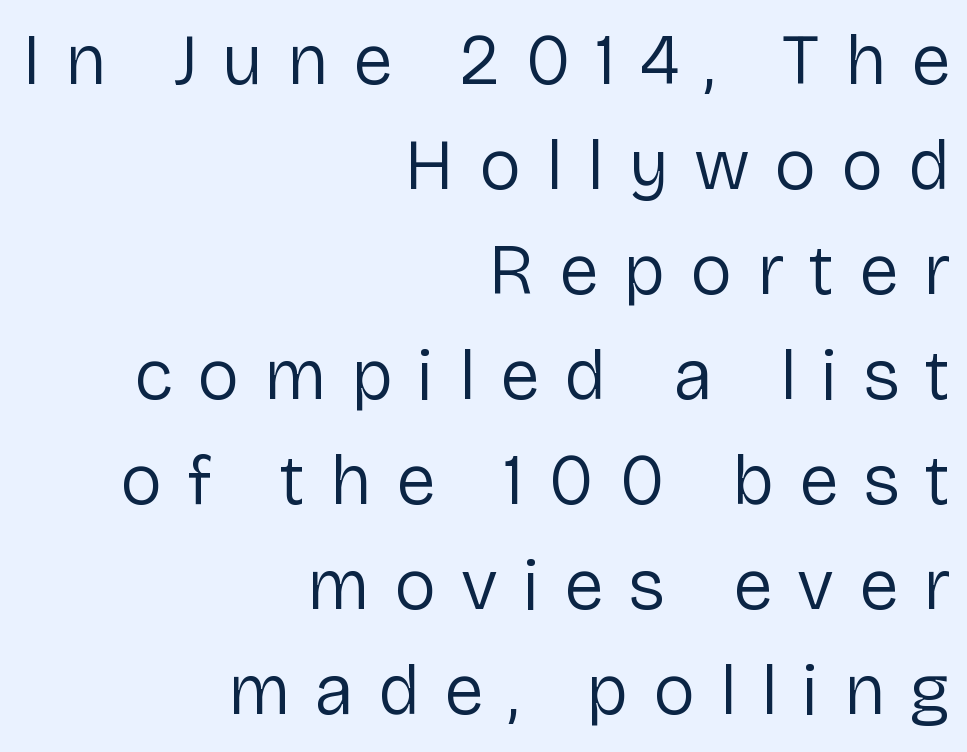
The image shows 71 px regular-weight sans-serif type, upright; set right-aligned, normal line spacing (1.48x), unusually wide letter spacing (+0.35 em), not underlined; low stroke contrast and a medium x-height.
